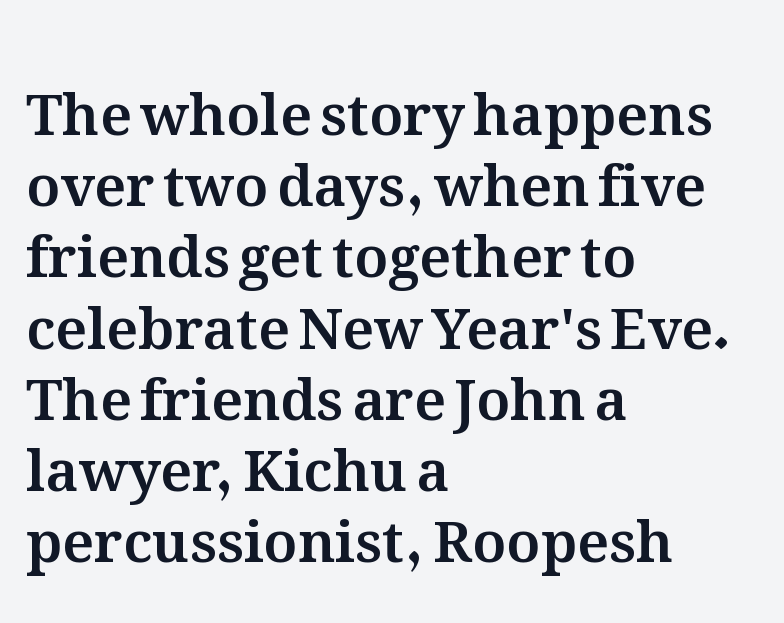
Do the characters align in a grid? No, the font is proportional. The rows are spaced the way most documents space them. In CSS terms this would be text-align: left. Here the glyphs are tracked normally, forming tight word shapes. Do the letters lean? They stand straight.
